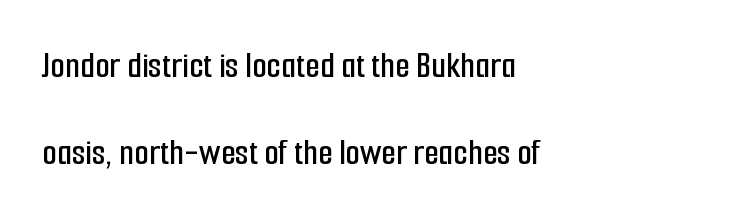
Q: Is the text italic (slanted)? A: No, it is upright.
Q: Is the typeface a serif or a sans-serif typeface? A: Sans-serif.
Q: Is the text underlined? A: No.
Q: How is the paragraph aligned? A: Left-aligned.
Q: Is the spacing between letters normal or unusually wide? A: Normal.
Q: Is the spacing between lines tight, normal or loose? A: Loose.
Q: Width (condensed, normal, or wide)? A: Condensed.
Q: Stroke contrast? A: Low.
Q: x-height? A: Medium.
Q: Monospaced? A: No.
